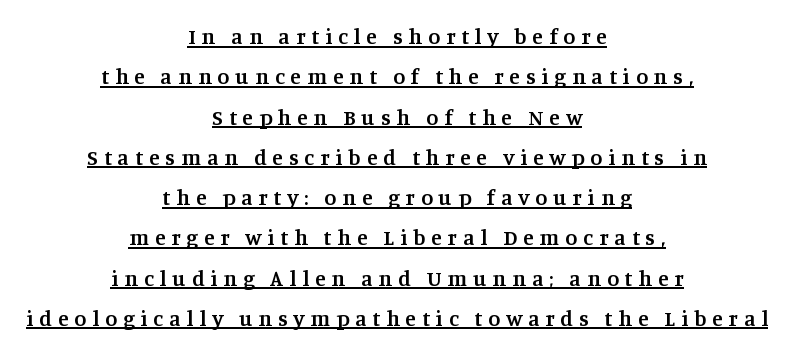
Style check: upright. This rendering widens character spacing well past its baseline value. Weight check: semibold — heavier than regular, not quite bold. Where is the straight margin? There isn't one; the lines are centered. Underlining? Definitely there.
